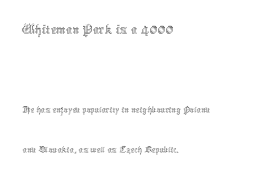
No heavy texture on the line: the type isn't bold. Spacing verdict: proportional, widths tailored to each character. This is the regular roman posture of the typeface. Notice how the passage keeps a crisp vertical edge on the left only. The passage shown has conventional tracking throughout. The more generous point size was reserved for the upper chunk.
